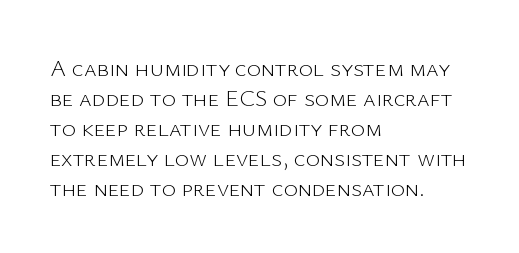
The image shows 24 px text type, upright; set left-aligned, normal line spacing (1.25x), normal letter spacing, not underlined.
